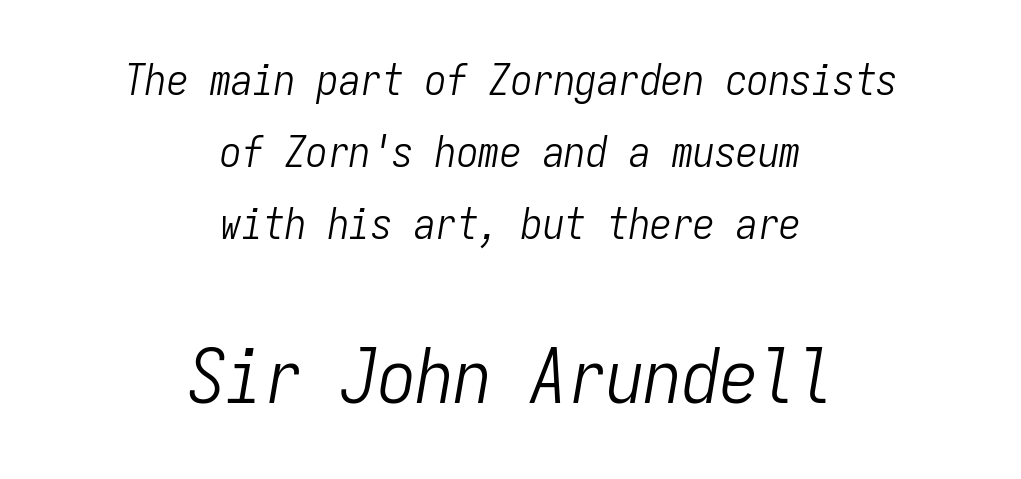
Fixed-width glyphs throughout — classic coding-font behaviour. The type is set solid horizontally, with unmodified tracking. Size contrast runs from small at the top to large at the bottom. Whoever set this chose a conventional vertical rhythm. These lines were composed using italics.
